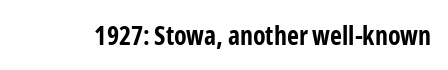
The image shows 26 px bold type, upright; set normal letter spacing, not underlined.
